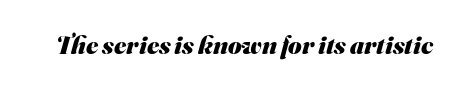
{"bold": "yes", "underline": "no", "letter_spacing": "normal", "letter_spacing_em": 0.0, "glyph_px": 26}
